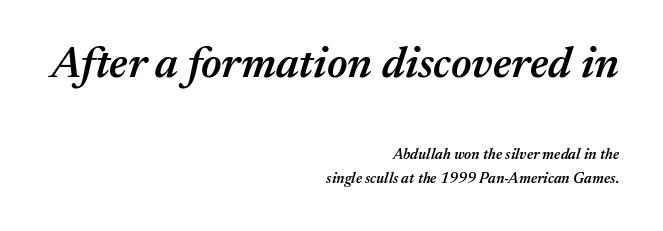
Q: Is the text bold? A: Semi-bold.
Q: Is the text italic (slanted)? A: Yes, it leans right by about 17 degrees.
Q: Is the text underlined? A: No.
Q: How is the paragraph aligned? A: Right-aligned.
Q: Is the spacing between letters normal or unusually wide? A: Normal.
Q: Is the spacing between lines tight, normal or loose? A: Normal.
Q: Which block of text is set in a larger size, the first (top) or the second (bottom)? A: The first (top) one.
Q: Width (condensed, normal, or wide)? A: Normal.
Q: Stroke contrast? A: Medium.
Q: x-height? A: Medium.
Q: Monospaced? A: No.
